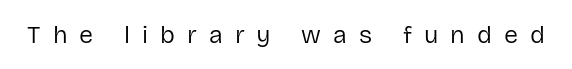
Q: Is the text bold? A: No.
Q: Is the text italic (slanted)? A: No, it is upright.
Q: Is the text underlined? A: No.
Q: Is the spacing between letters normal or unusually wide? A: Unusually wide.
